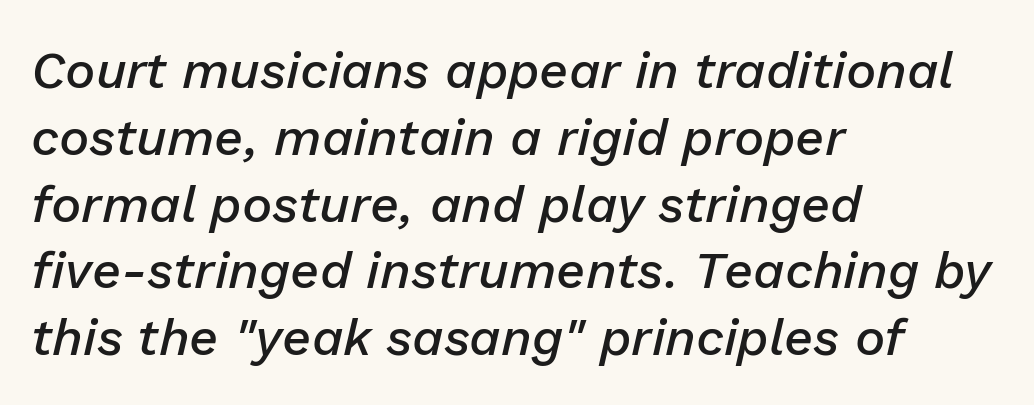
The text carries the slant typical of an italic or oblique font. Leading: standard. Here the glyphs are tracked normally, forming tight word shapes. Varying glyph widths throughout — classic text-font behaviour. Caption: multi-line text, flush left, ragged right. The foot of each line stays bare and open.
